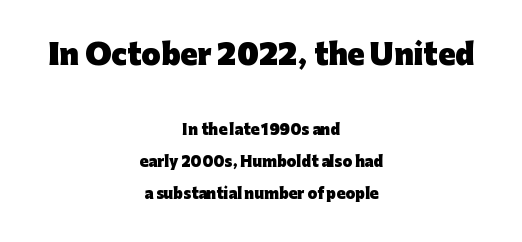
{"serif": "no", "italic": "no", "bold": "yes", "weight": "heavy", "width": "normal", "stroke_contrast": "low", "x_height": "medium", "monospaced": "no", "underline": "no", "align": "center", "line_spacing": "loose", "line_spacing_ratio": 2.28, "letter_spacing": "normal", "letter_spacing_em": 0.0, "larger_block": "first", "size_ratio": 2.0, "glyph_px": 28}
